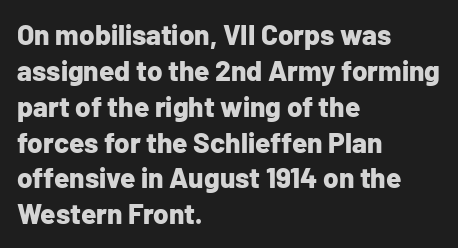
The image shows 28 px bold sans-serif type, upright; set left-aligned, normal line spacing (1.28x), normal letter spacing, not underlined; low stroke contrast and a medium x-height.
